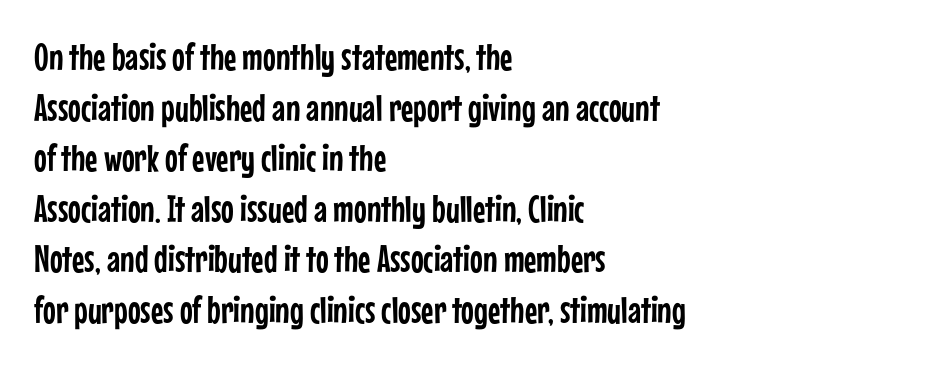
Q: Is the text italic (slanted)? A: No, it is upright.
Q: Is the typeface a serif or a sans-serif typeface? A: Sans-serif.
Q: Is the text underlined? A: No.
Q: How is the paragraph aligned? A: Left-aligned.
Q: Is the spacing between letters normal or unusually wide? A: Normal.
Q: Is the spacing between lines tight, normal or loose? A: Normal.
Q: Width (condensed, normal, or wide)? A: Condensed.
Q: Stroke contrast? A: Low.
Q: x-height? A: Medium.
Q: Monospaced? A: No.
